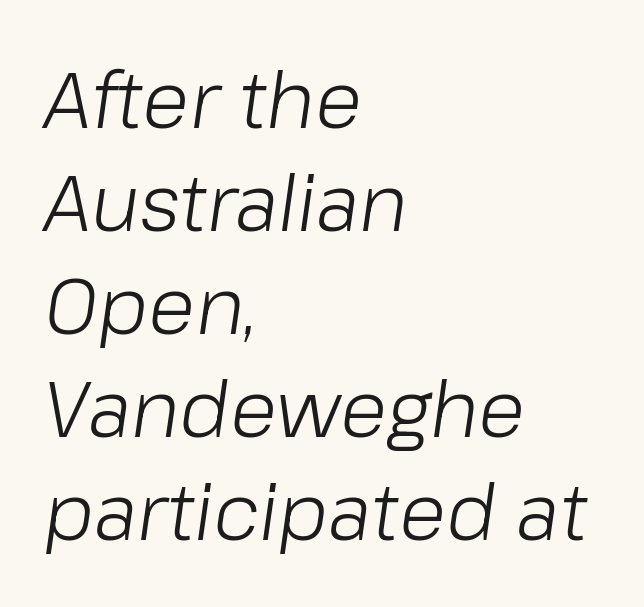
A normal amount of white space separates one row of letters from the next. In terms of posture, this sample is oblique. Stems here are at most as thick as an everyday book face. Honestly, there is no underline to notice here at all. The rendering uses natural spacing where letterforms have individual widths. Which margin do the lines hug? The left one — the right edge is uneven.
